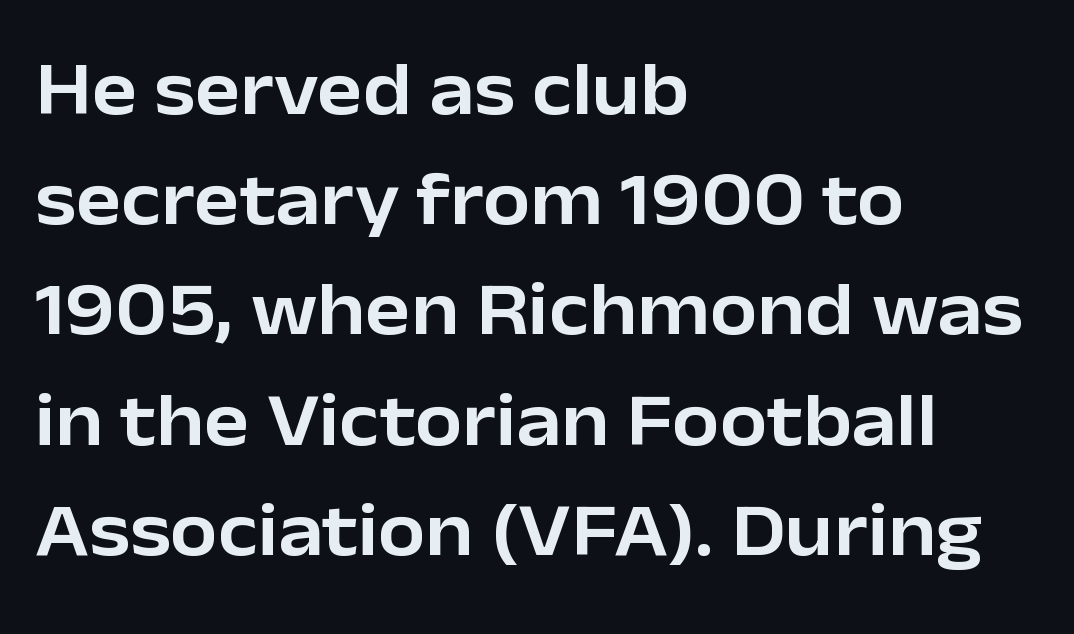
The image shows 76 px sans-serif type, upright; set left-aligned, normal line spacing (1.45x), normal letter spacing, not underlined; low stroke contrast and a medium x-height.
